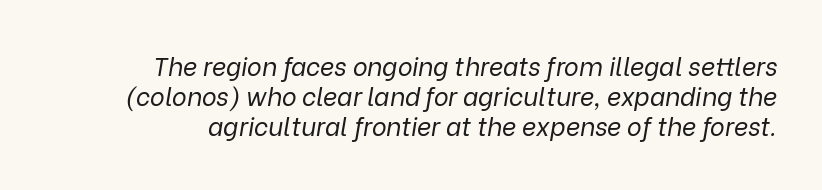
The specimen reads as italic at a glance. How are the letters spaced? Ordinarily, with no added tracking. Letters rest on an invisible, unmarked baseline. On a weight scale, this lands at 450 or below.
